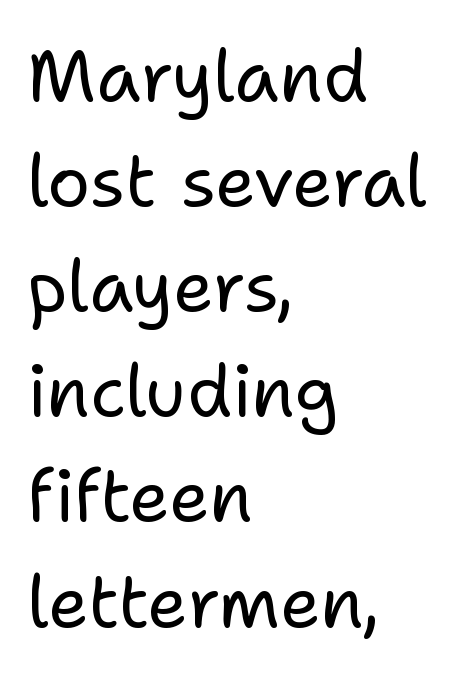
{"serif": "no", "italic": "no", "bold": "no", "weight": "regular", "width": "normal", "stroke_contrast": "low", "x_height": "medium", "monospaced": "no", "underline": "no", "align": "left", "line_spacing": "normal", "line_spacing_ratio": 1.46, "letter_spacing": "normal", "letter_spacing_em": 0.0, "glyph_px": 72}
